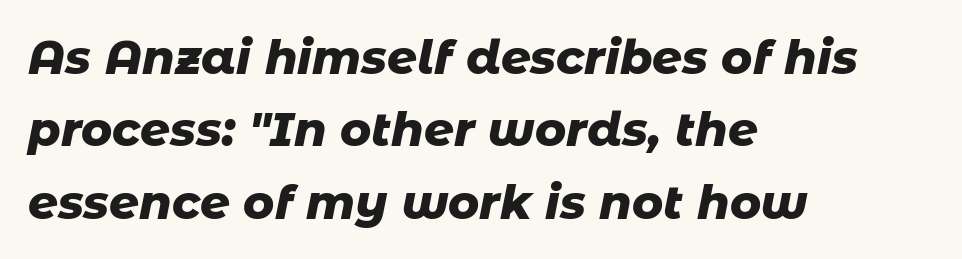
The image shows 47 px heavy type, italic (leaning right); set left-aligned, normal line spacing (1.54x), normal letter spacing, not underlined; low stroke contrast and a medium x-height.
